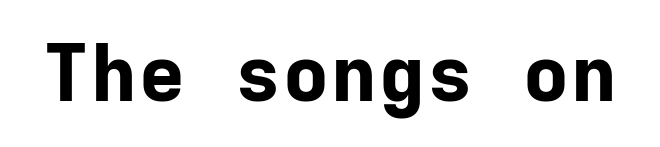
The image shows 80 px bold sans-serif type, upright, monospaced; set normal letter spacing, not underlined; low stroke contrast and a medium x-height.
